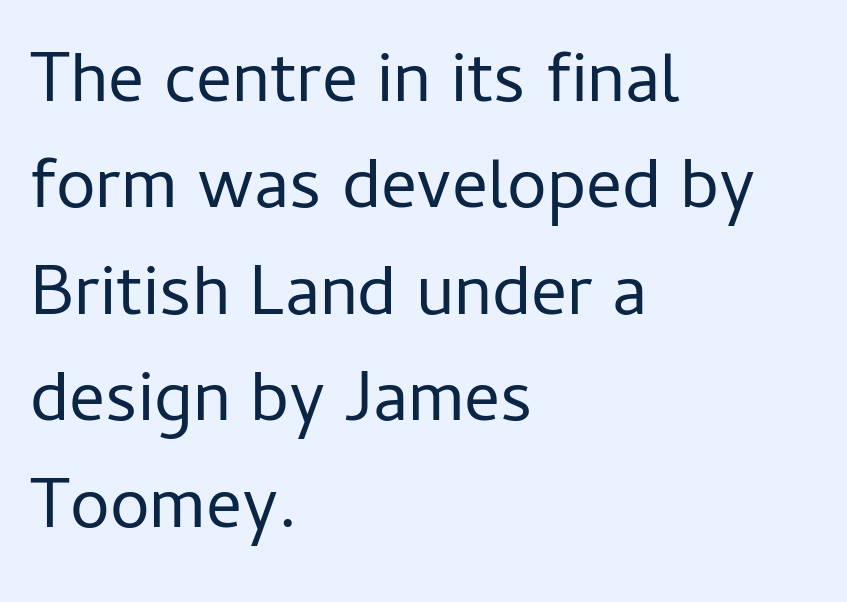
{"serif": "no", "italic": "no", "bold": "no", "weight": "regular", "width": "normal", "stroke_contrast": "low", "x_height": "medium", "monospaced": "no", "underline": "no", "align": "left", "line_spacing": "normal", "line_spacing_ratio": 1.5, "letter_spacing": "normal", "letter_spacing_em": 0.0, "glyph_px": 71}
